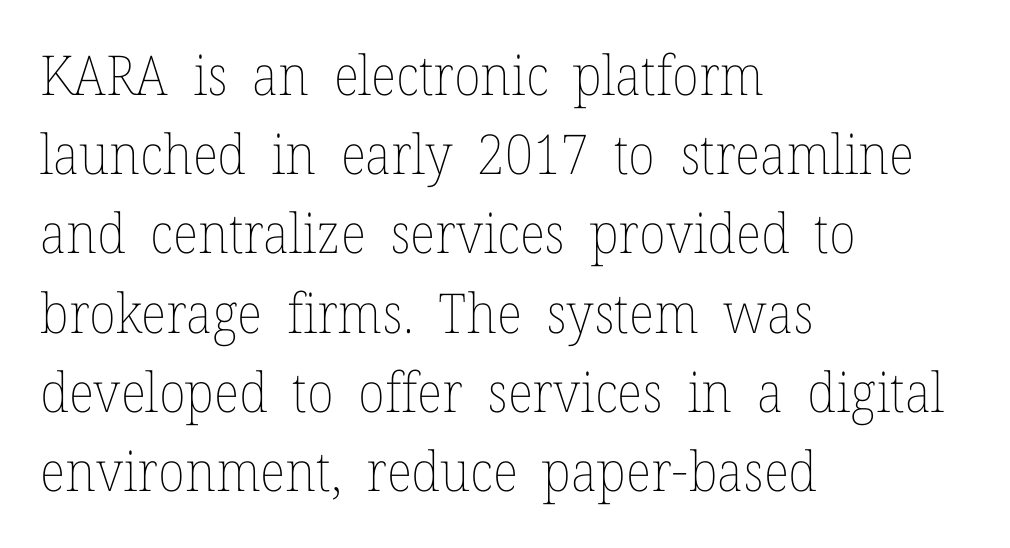
Reading down the block, your eye returns to a fixed left position each line. Students, note that the glyphs here touch the page at normal intervals. Looks like regular typesetting: each glyph gets only the width it needs. Quick note: underline off.
